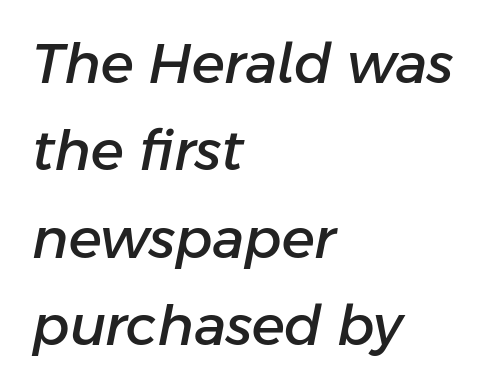
Q: Is the text italic (slanted)? A: Yes, it leans right by about 11 degrees.
Q: Is the text underlined? A: No.
Q: How is the paragraph aligned? A: Left-aligned.
Q: Is the spacing between letters normal or unusually wide? A: Normal.
Q: Is the spacing between lines tight, normal or loose? A: Normal.
Q: Width (condensed, normal, or wide)? A: Normal.
Q: Stroke contrast? A: Low.
Q: x-height? A: Medium.
Q: Monospaced? A: No.
